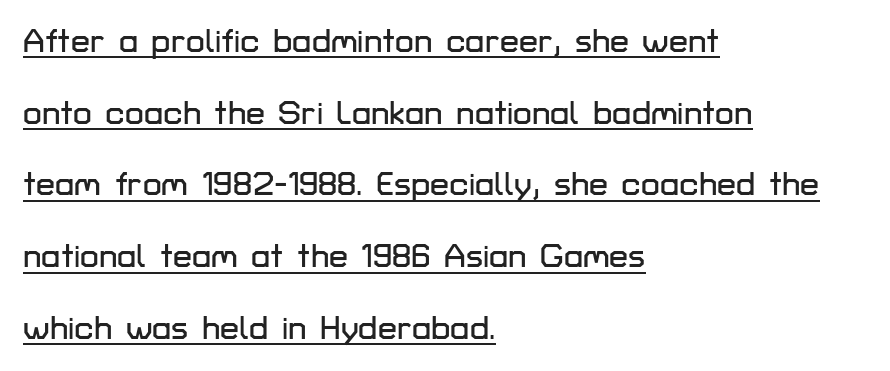
Q: Is the text italic (slanted)? A: No, it is upright.
Q: Is the typeface a serif or a sans-serif typeface? A: Sans-serif.
Q: Is the text underlined? A: Yes.
Q: How is the paragraph aligned? A: Left-aligned.
Q: Is the spacing between letters normal or unusually wide? A: Normal.
Q: Is the spacing between lines tight, normal or loose? A: Loose.
Q: Width (condensed, normal, or wide)? A: Normal.
Q: Stroke contrast? A: Low.
Q: x-height? A: Medium.
Q: Monospaced? A: No.
